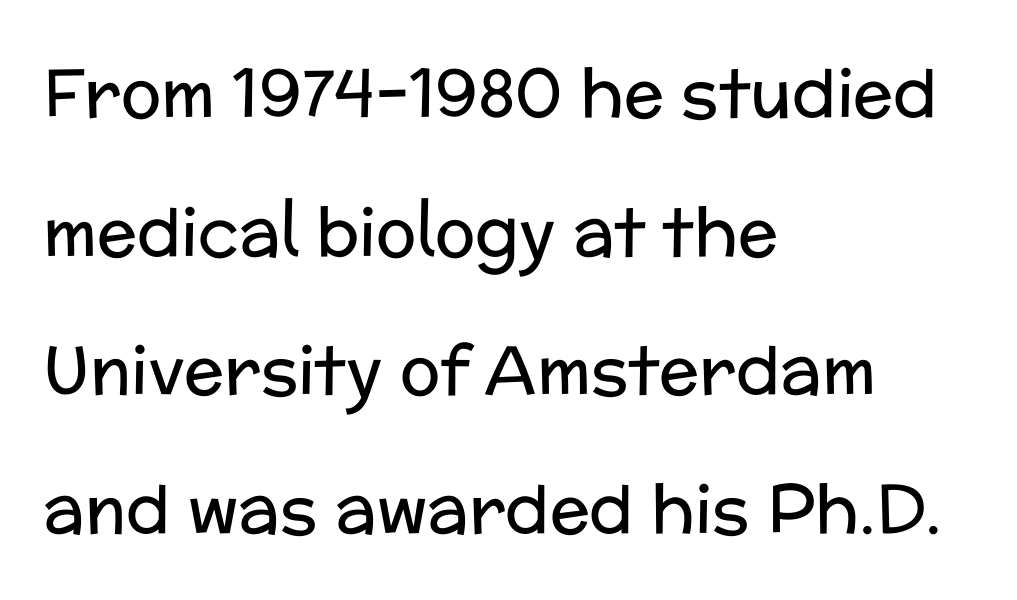
The image shows 67 px regular-weight sans-serif type, upright; set left-aligned, loose line spacing (2.07x), normal letter spacing, not underlined; low stroke contrast and a medium x-height.
